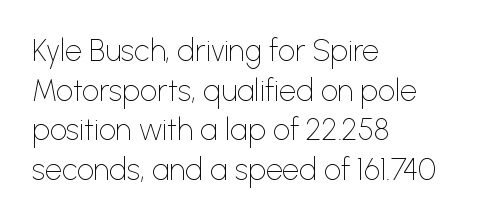
The specimen omits any rule beneath the text block's lines. Letterform terminals end flat and unadorned throughout the passage. Every stem runs plumb, perpendicular to the baseline. There is no visible air inserted between adjacent glyphs. A classic flush-left, rag-right setting is used for this passage.
